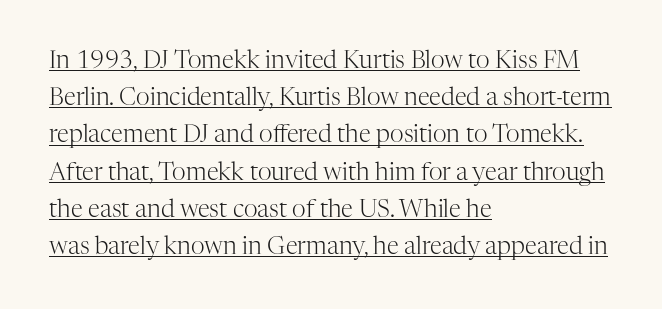
The image shows 24 px text type, upright; set left-aligned, normal line spacing (1.55x), normal letter spacing, underlined.
